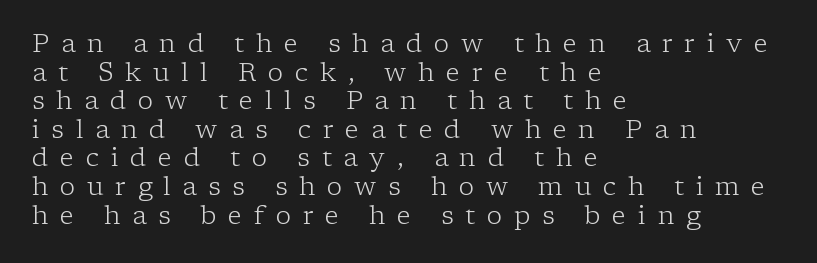
Check under the words: just untouched page. A light-to-regular cut is what we see here. If you drew a ruler down the left edge, every line would touch it. Tightly led — the rows are bunched. Posture: upright roman.
